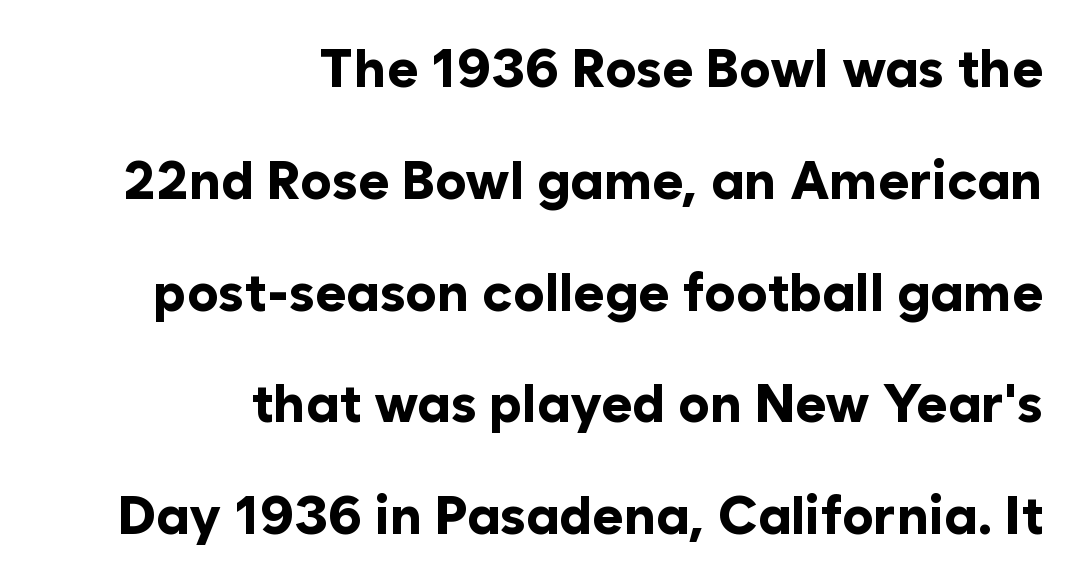
{"serif": "no", "italic": "no", "bold": "yes", "weight": "bold", "width": "normal", "stroke_contrast": "low", "x_height": "medium", "monospaced": "no", "underline": "no", "align": "right", "line_spacing": "loose", "line_spacing_ratio": 2.11, "letter_spacing": "normal", "letter_spacing_em": 0.0, "glyph_px": 53}
